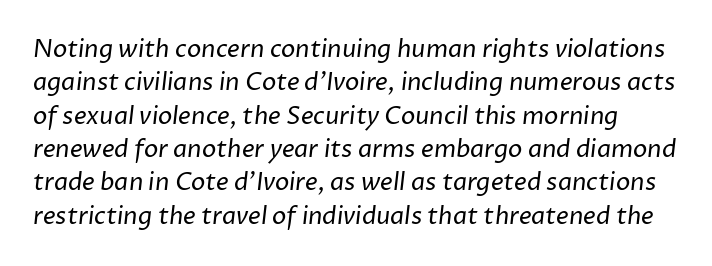
The area under the type is left untouched. The horizontal fit of the characters is conventional and even. Compared with typical paragraphs, the rows here are spaced about the same. A quiet, ordinary-to-light weight characterises the typeface.
